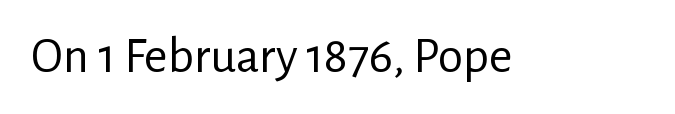
Q: Is the text bold? A: No.
Q: Is the text italic (slanted)? A: No, it is upright.
Q: Is the typeface a serif or a sans-serif typeface? A: Sans-serif.
Q: Is the text underlined? A: No.
Q: Is the spacing between letters normal or unusually wide? A: Normal.
Q: Width (condensed, normal, or wide)? A: Normal.
Q: Stroke contrast? A: Low.
Q: x-height? A: Medium.
Q: Monospaced? A: No.
